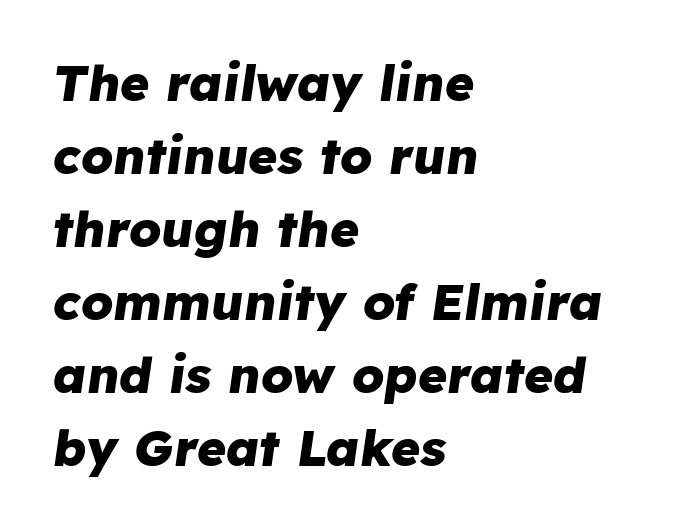
The image shows 50 px heavy type, italic (leaning right); set left-aligned, normal line spacing (1.46x), normal letter spacing, not underlined; low stroke contrast and a medium x-height.
